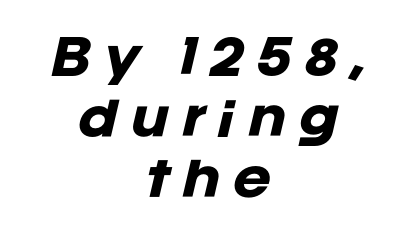
{"italic": "yes", "lean": "right", "slant_degrees": 12, "bold": "yes", "weight": "heavy", "width": "normal", "stroke_contrast": "low", "x_height": "large", "monospaced": "no", "underline": "no", "align": "center", "line_spacing": "normal", "line_spacing_ratio": 1.33, "letter_spacing": "wide", "letter_spacing_em": 0.27, "glyph_px": 46}
